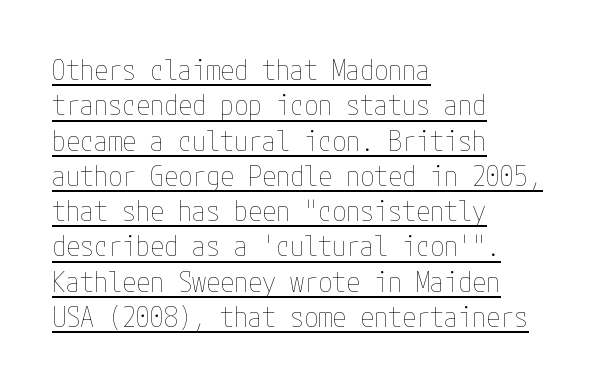
{"italic": "no", "bold": "no", "weight": "thin", "width": "condensed", "stroke_contrast": "low", "x_height": "medium", "underline": "yes", "align": "left", "line_spacing": "normal", "line_spacing_ratio": 1.26, "letter_spacing": "normal", "letter_spacing_em": 0.0, "glyph_px": 28}
